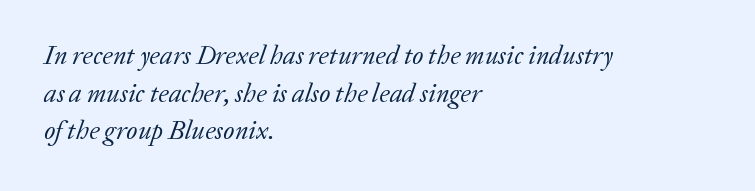
The image shows 26 px text type, italic (leaning right); set left-aligned, normal line spacing (1.45x), normal letter spacing, not underlined.
